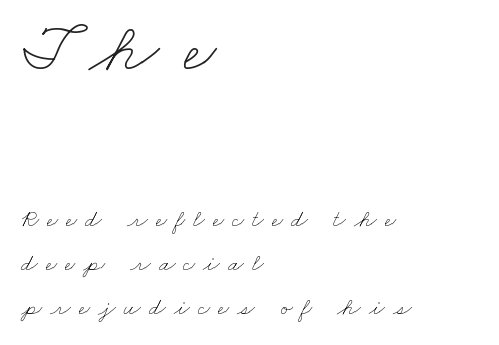
The image shows 72 px thin, wide type; set left-aligned, line spacing 1.83x, unusually wide letter spacing (+0.33 em), not underlined; the first (top) block is 3.0x larger; low stroke contrast and a small x-height.
